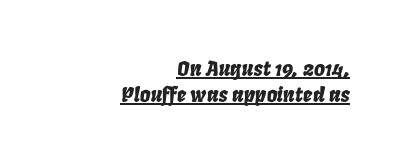
{"italic": "yes", "lean": "right", "slant_degrees": 8, "underline": "yes", "align": "right", "line_spacing": "normal", "line_spacing_ratio": 1.25, "letter_spacing": "normal", "letter_spacing_em": 0.0, "glyph_px": 21}
